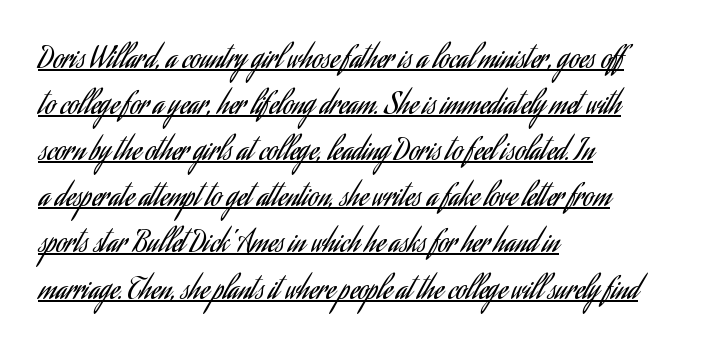
The face looks like a standard text weight, possibly lighter. I'd call this a sans setting — the letters go barefoot. The typesetter has applied underlining to the passage shown. Each letter keeps its own natural width here, so spacing adapts to shape.
